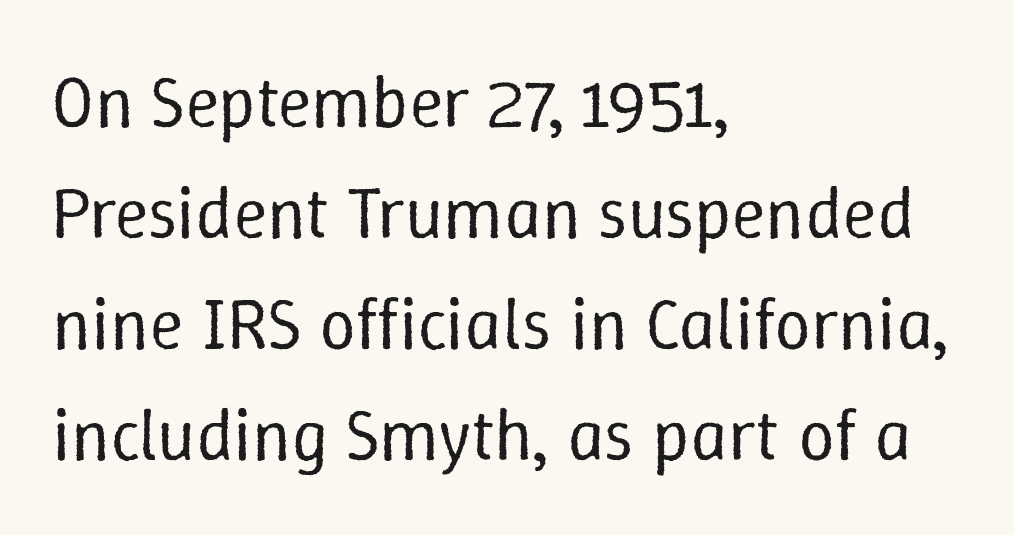
Q: Is the text bold? A: No.
Q: Is the text italic (slanted)? A: No, it is upright.
Q: Is the text underlined? A: No.
Q: How is the paragraph aligned? A: Left-aligned.
Q: Is the spacing between letters normal or unusually wide? A: Normal.
Q: Is the spacing between lines tight, normal or loose? A: Normal.
Q: Width (condensed, normal, or wide)? A: Normal.
Q: Stroke contrast? A: Low.
Q: x-height? A: Medium.
Q: Monospaced? A: No.
